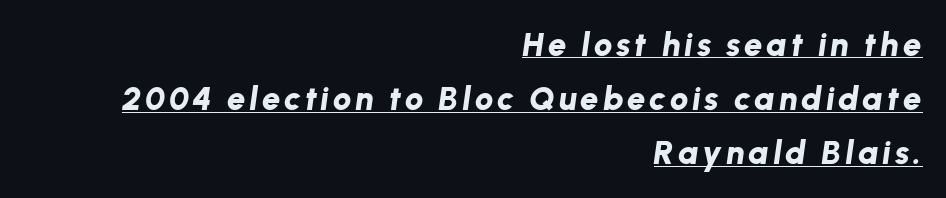
The image shows 33 px bold type, italic (leaning right); set right-aligned, normal line spacing (1.64x), underlined; low stroke contrast and a medium x-height.
